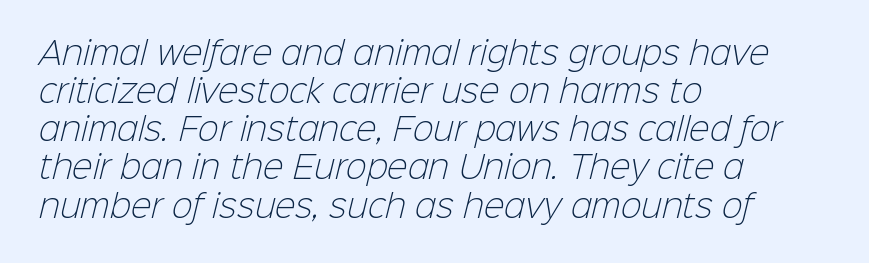
In terms of letterspacing, this is plain default setting. These lines are set flush left with a ragged right edge. These glyphs show unthickened strokes, regular width or finer. The words here are not underlined.
